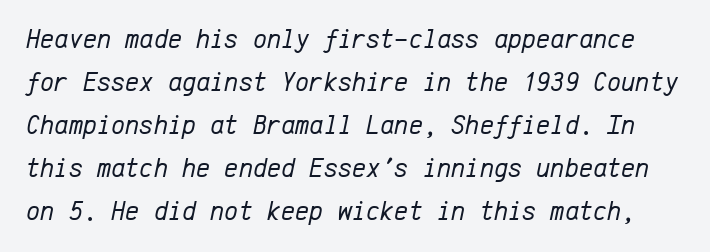
The image shows 27 px text type, italic (leaning right); set normal line spacing (1.59x), normal letter spacing, not underlined.
